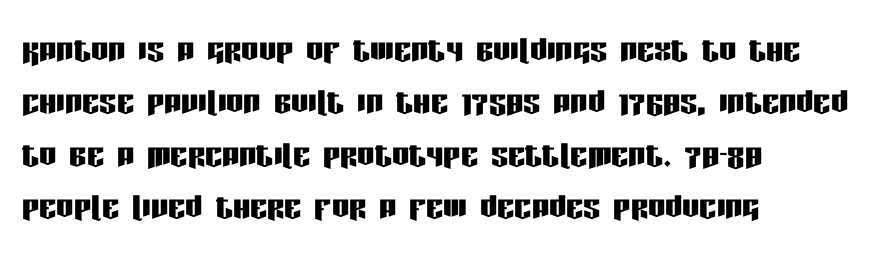
Q: Is the text italic (slanted)? A: No, it is upright.
Q: Is the typeface a serif or a sans-serif typeface? A: Sans-serif.
Q: Is the text underlined? A: No.
Q: How is the paragraph aligned? A: Left-aligned.
Q: Is the spacing between letters normal or unusually wide? A: Normal.
Q: Width (condensed, normal, or wide)? A: Condensed.
Q: Stroke contrast? A: Low.
Q: x-height? A: Large.
Q: Monospaced? A: No.
